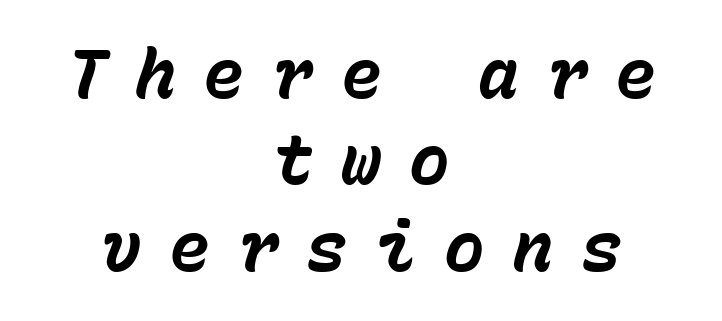
Q: Is the text bold? A: Yes.
Q: Is the text italic (slanted)? A: Yes, it leans right by about 15 degrees.
Q: Is the text underlined? A: No.
Q: How is the paragraph aligned? A: Centered.
Q: Is the spacing between letters normal or unusually wide? A: Unusually wide.
Q: Is the spacing between lines tight, normal or loose? A: Normal.
Q: Width (condensed, normal, or wide)? A: Normal.
Q: Stroke contrast? A: Low.
Q: x-height? A: Medium.
Q: Monospaced? A: Yes.
